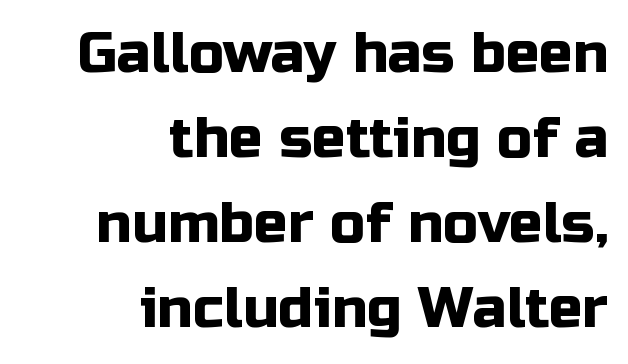
{"serif": "no", "italic": "no", "width": "normal", "stroke_contrast": "low", "x_height": "medium", "monospaced": "no", "underline": "no", "align": "right", "line_spacing": "normal", "line_spacing_ratio": 1.52, "letter_spacing": "normal", "letter_spacing_em": 0.0, "glyph_px": 56}
